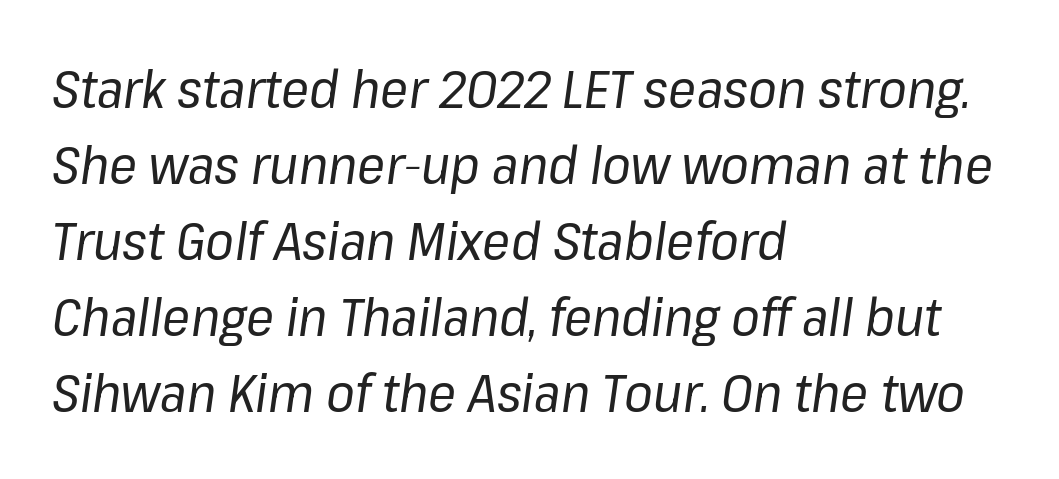
The image shows 52 px regular-weight type, italic (leaning right); set left-aligned, normal line spacing (1.46x), normal letter spacing, not underlined; low stroke contrast and a medium x-height.
